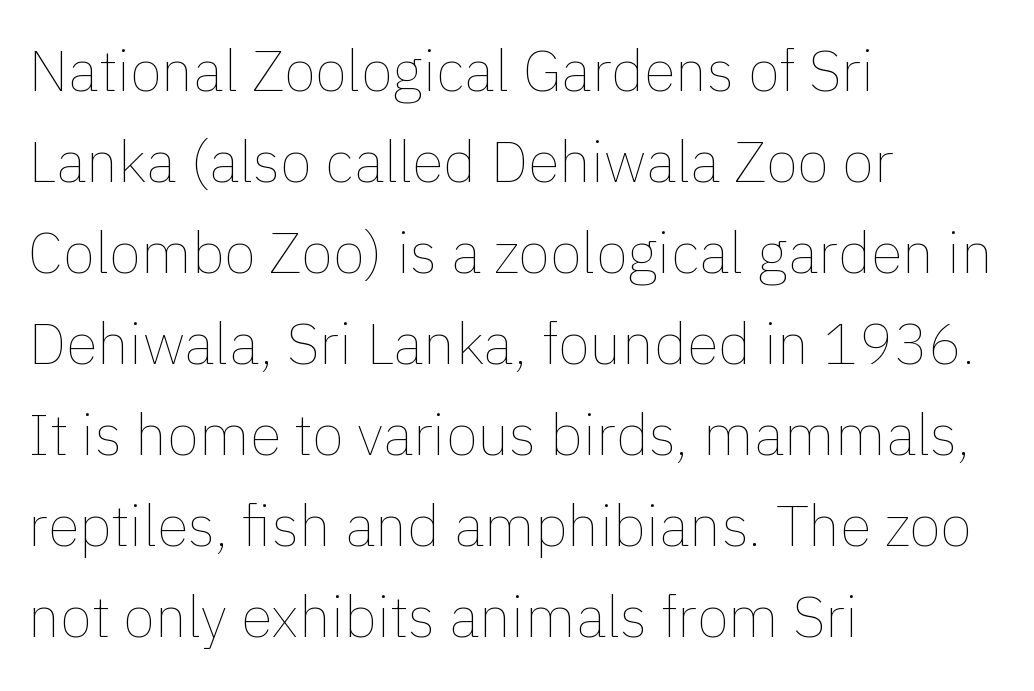
The space directly below the letters is spotless. Look at the tracking — it's just the regular setting, nothing added. Character widths vary here, with narrow letters taking less room than wide ones. Each new line begins a customary step beneath the previous one. Tall strokes in this sample are plumb rather than angled.
